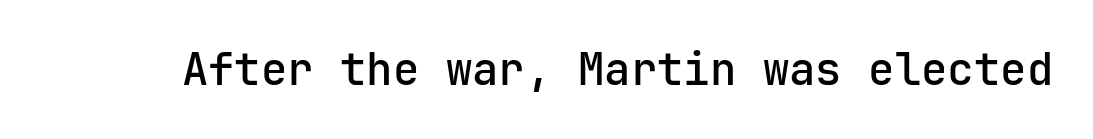
{"serif": "no", "italic": "no", "bold": "semi", "weight": "semibold", "width": "normal", "stroke_contrast": "low", "x_height": "medium", "underline": "no", "letter_spacing": "normal", "letter_spacing_em": 0.0, "glyph_px": 44}
